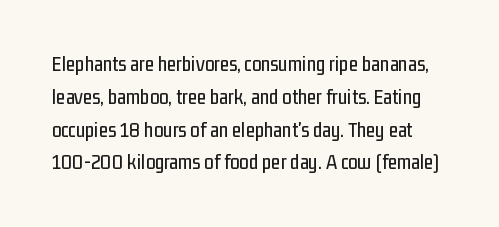
Q: Is the text italic (slanted)? A: No, it is upright.
Q: Is the text underlined? A: No.
Q: Is the spacing between letters normal or unusually wide? A: Normal.
Q: Is the spacing between lines tight, normal or loose? A: Normal.
